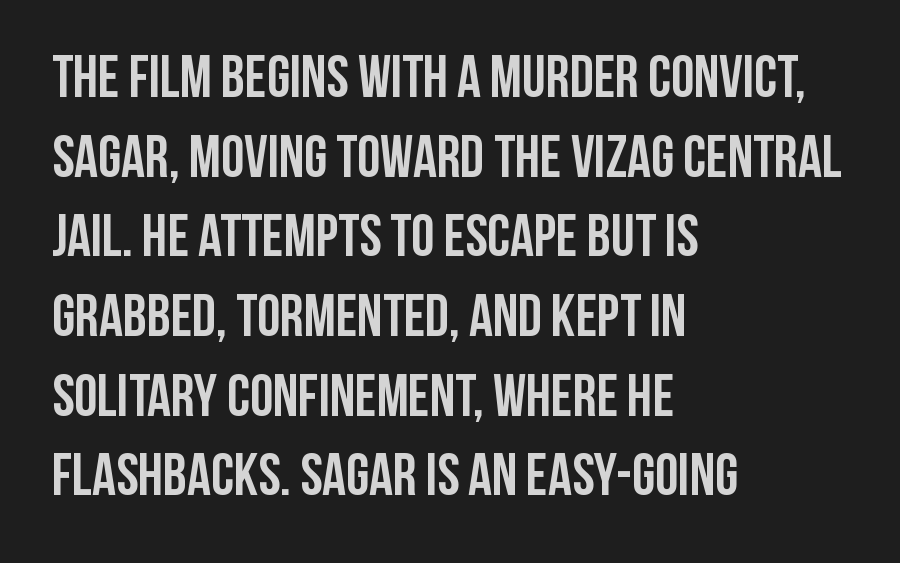
Every character sits straight up, as roman type does. The rag falls on the right side of this text block. Look at the stroke-to-counter ratio: heavy, a bold. Lines of text with bare space underneath. One glance says typical: line gaps are just what's usual.
